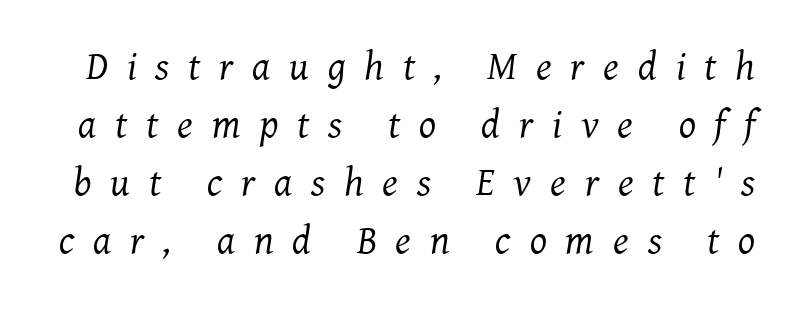
The image shows 40 px regular-weight serif type, italic (leaning right); set normal line spacing (1.45x), unusually wide letter spacing (+0.47 em), not underlined; medium stroke contrast and a medium x-height.
